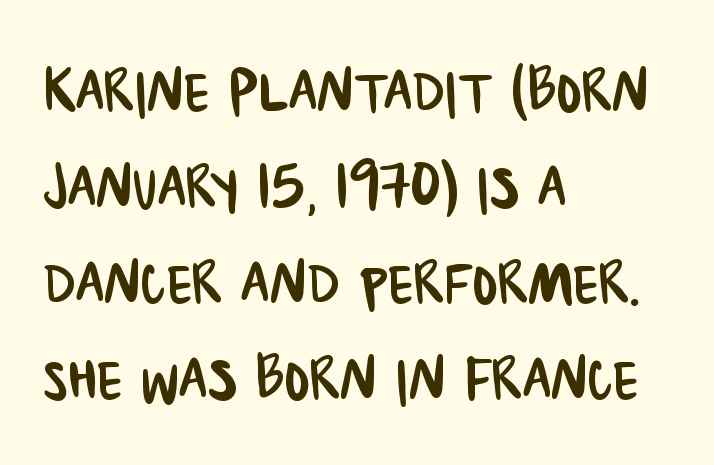
Rows of type keep a routine distance in the vertical direction. The characters display no serif detailing; their extremities are plain. The foot of each line stays bare and open. Looks like regular typesetting: each glyph gets only the width it needs. These lines keep a tight, regular rhythm from letter to letter.
